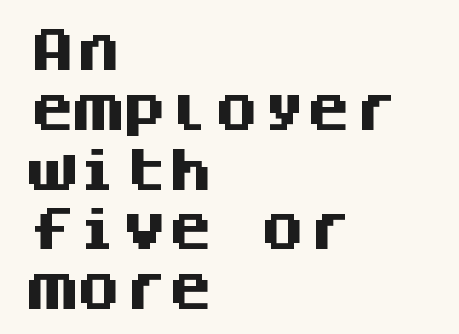
The image shows 46 px heavy sans-serif type, upright, monospaced; set left-aligned, normal line spacing (1.3x), normal letter spacing, not underlined; medium stroke contrast and a large x-height.
